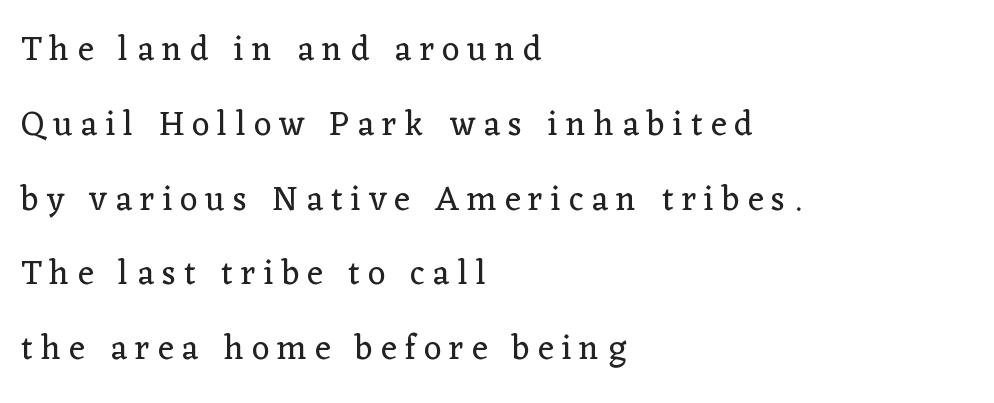
Q: Is the text bold? A: No.
Q: Is the text italic (slanted)? A: No, it is upright.
Q: Is the typeface a serif or a sans-serif typeface? A: Serif.
Q: Is the text underlined? A: No.
Q: How is the paragraph aligned? A: Left-aligned.
Q: Is the spacing between letters normal or unusually wide? A: Unusually wide.
Q: Is the spacing between lines tight, normal or loose? A: Loose.
Q: Width (condensed, normal, or wide)? A: Normal.
Q: Stroke contrast? A: Low.
Q: x-height? A: Medium.
Q: Monospaced? A: No.
